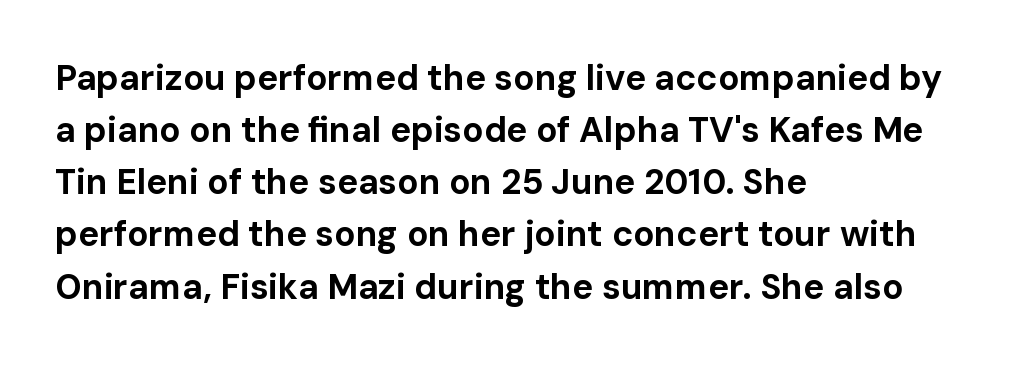
The image shows 35 px bold sans-serif type, upright; set left-aligned, normal line spacing (1.49x), normal letter spacing, not underlined; low stroke contrast and a medium x-height.
